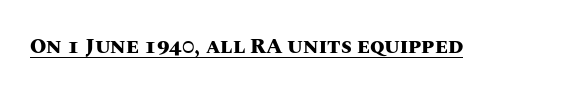
{"italic": "no", "bold": "yes", "underline": "yes", "letter_spacing": "normal", "letter_spacing_em": 0.0, "glyph_px": 21}
